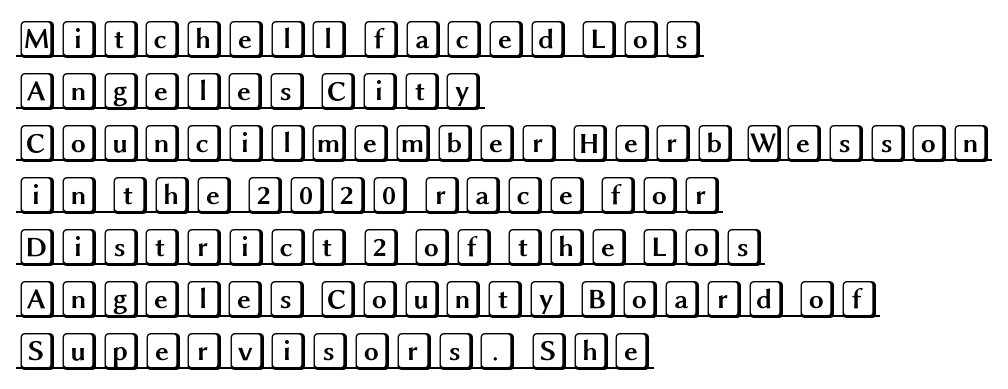
Look at the tracking — it's just the regular setting, nothing added. The face used here appears with an underline applied. Layout note: lines flush left. The lines sit at an ordinary, default distance from one another. This is the regular roman posture of the typeface.
